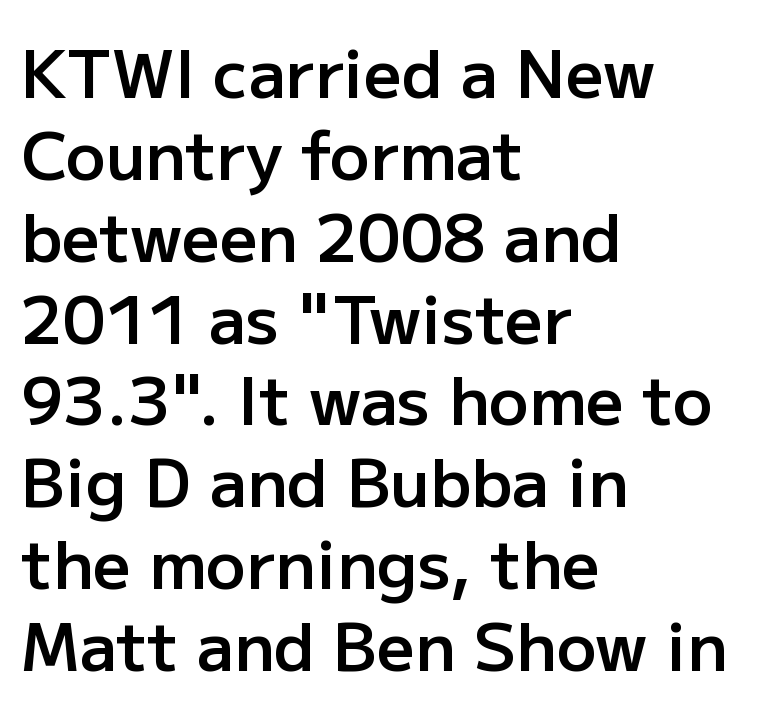
{"serif": "no", "italic": "no", "bold": "semi", "weight": "semibold", "width": "normal", "stroke_contrast": "low", "x_height": "medium", "monospaced": "no", "underline": "no", "align": "left", "line_spacing_ratio": 1.24, "letter_spacing": "normal", "letter_spacing_em": 0.0, "glyph_px": 66}
